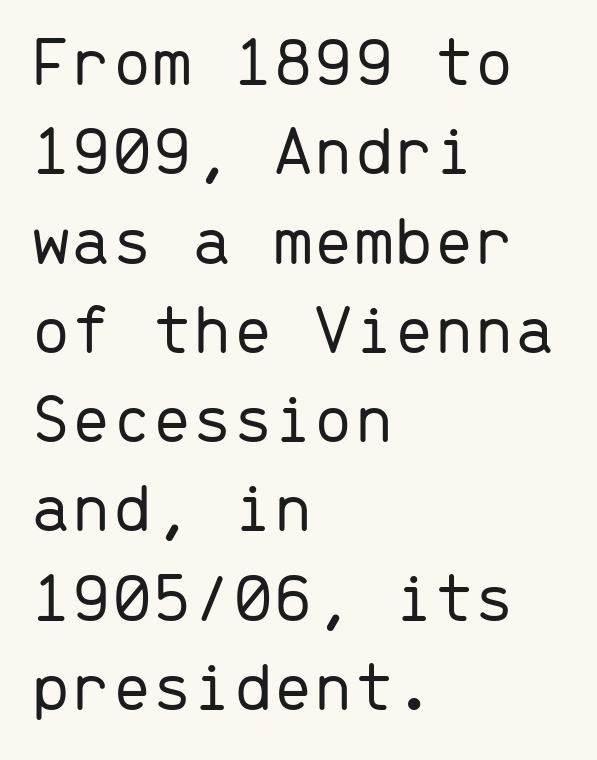
A typesetter would call this monospace, since all characters share one set width. Nobody touched the tracking dial on this one. Each letter's strokes conclude bluntly, with no projecting serifs. Has an underline been added? It has not. The text block is weighted toward the left margin, trailing off unevenly rightward. The typeface has the unassuming heft of standard copy or less.
